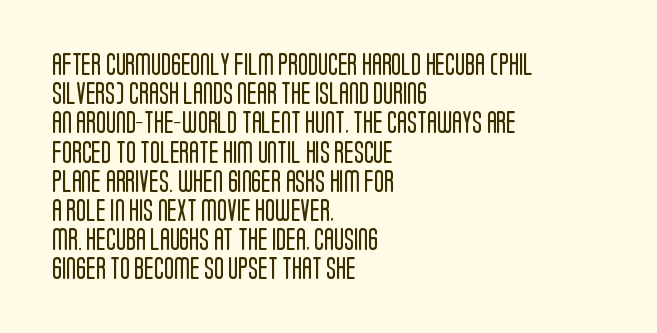
Q: Is the text bold? A: No.
Q: Is the text italic (slanted)? A: No, it is upright.
Q: Is the text underlined? A: No.
Q: How is the paragraph aligned? A: Left-aligned.
Q: Is the spacing between letters normal or unusually wide? A: Normal.
Q: Is the spacing between lines tight, normal or loose? A: Normal.
